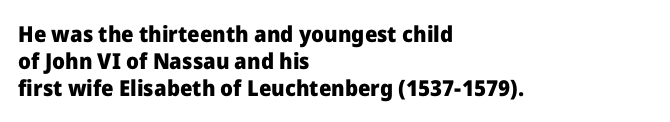
Q: Is the text bold? A: Yes.
Q: Is the text italic (slanted)? A: No, it is upright.
Q: Is the text underlined? A: No.
Q: How is the paragraph aligned? A: Left-aligned.
Q: Is the spacing between letters normal or unusually wide? A: Normal.
